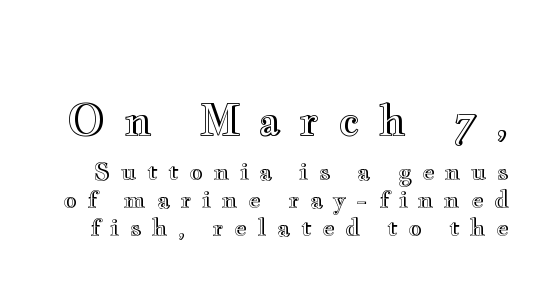
Q: Is the text italic (slanted)? A: No, it is upright.
Q: Is the text underlined? A: No.
Q: Is the spacing between letters normal or unusually wide? A: Unusually wide.
Q: Which block of text is set in a larger size, the first (top) or the second (bottom)? A: The first (top) one.
Q: Width (condensed, normal, or wide)? A: Wide.
Q: x-height? A: Small.
Q: Monospaced? A: No.
